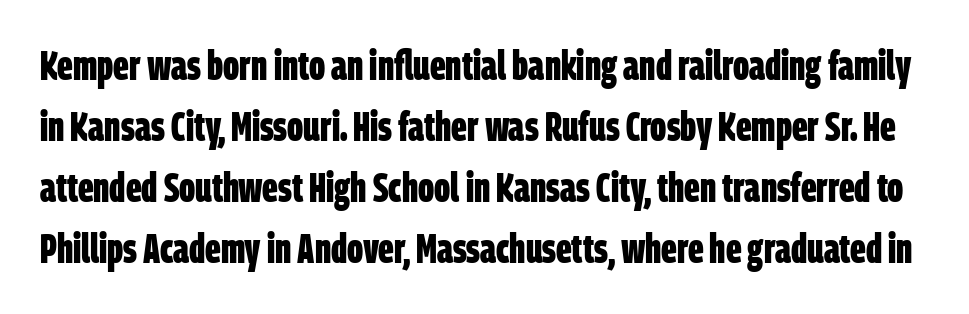
The passage shown is typed in a proportional face where columns would drift. Default kerning and tracking; the words read as compact shapes. The specimen omits any rule beneath the text block's lines. Grotesque or geometric, the face here clearly has no serifs.
